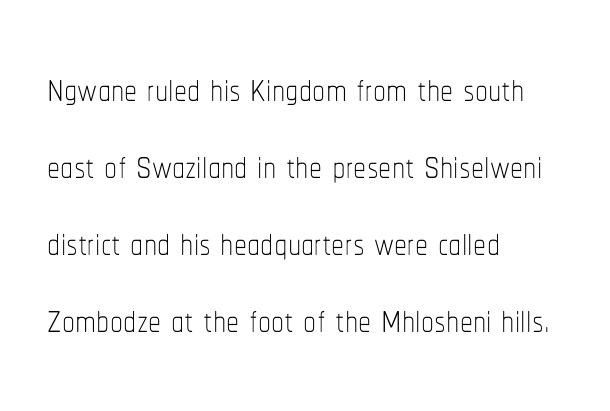
The image shows 52 px thin, condensed type, upright; set left-aligned, normal line spacing (1.48x), normal letter spacing, not underlined; low stroke contrast and a medium x-height.
